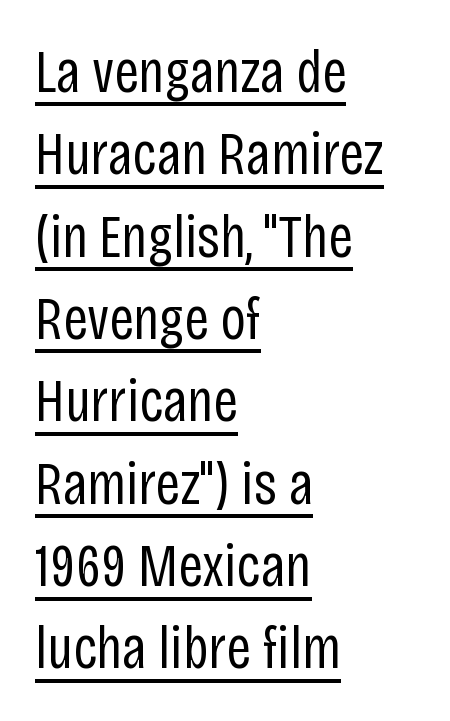
The image shows 61 px regular-weight, condensed sans-serif type, upright; set left-aligned, normal line spacing (1.35x), normal letter spacing, underlined; low stroke contrast and a large x-height.
